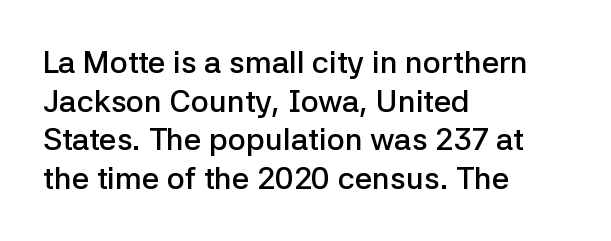
{"serif": "no", "italic": "no", "bold": "semi", "weight": "semibold", "width": "normal", "stroke_contrast": "low", "x_height": "medium", "monospaced": "no", "underline": "no", "align": "left", "line_spacing": "normal", "line_spacing_ratio": 1.25, "letter_spacing": "normal", "letter_spacing_em": 0.0, "glyph_px": 31}
